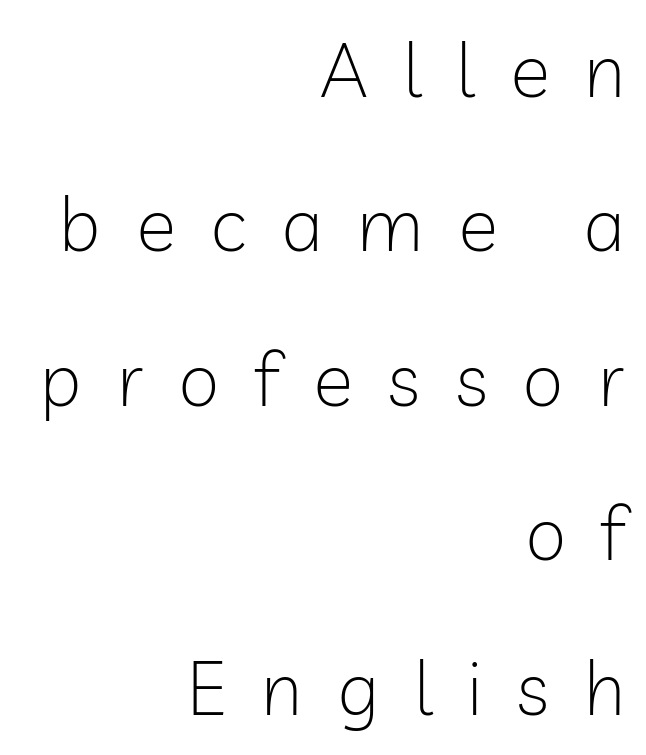
One-word summary of the alignment: right. Heaviness? Minimal to ordinary, like unemphasized prose. Caption: expanded tracking, letters set apart. How would I describe the line gaps? Wide and relaxed. Italic? Not at all — the glyphs are vertical. The typeface chosen for these lines omits serifs.
